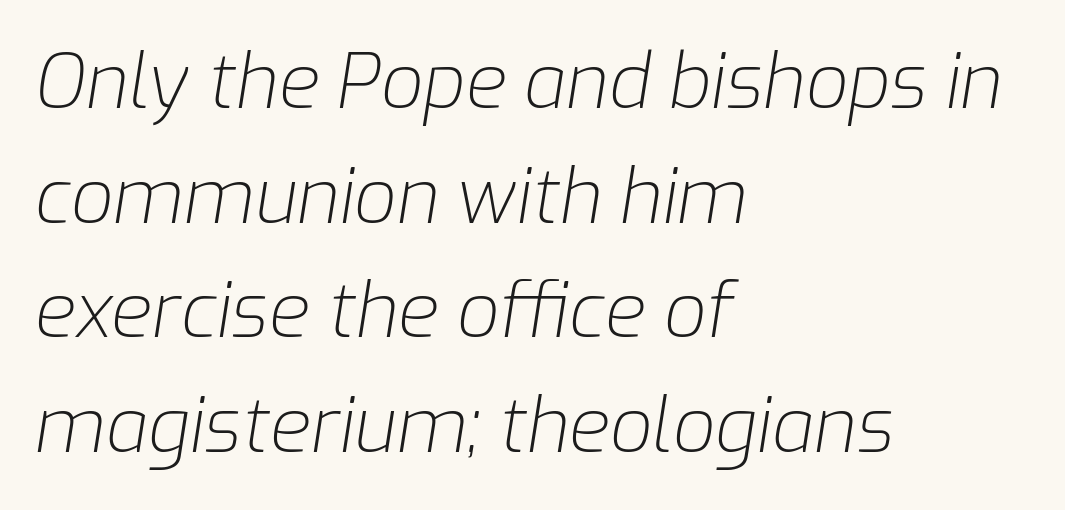
Q: Is the text bold? A: No.
Q: Is the text italic (slanted)? A: Yes, it leans right by about 9 degrees.
Q: Is the text underlined? A: No.
Q: How is the paragraph aligned? A: Left-aligned.
Q: Is the spacing between letters normal or unusually wide? A: Normal.
Q: Is the spacing between lines tight, normal or loose? A: Normal.
Q: Width (condensed, normal, or wide)? A: Normal.
Q: Stroke contrast? A: Low.
Q: x-height? A: Medium.
Q: Monospaced? A: No.
